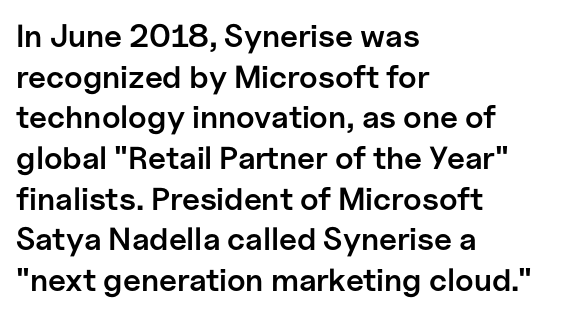
Q: Is the text bold? A: Semi-bold.
Q: Is the text italic (slanted)? A: No, it is upright.
Q: Is the typeface a serif or a sans-serif typeface? A: Sans-serif.
Q: Is the text underlined? A: No.
Q: How is the paragraph aligned? A: Left-aligned.
Q: Is the spacing between letters normal or unusually wide? A: Normal.
Q: Is the spacing between lines tight, normal or loose? A: Normal.
Q: Width (condensed, normal, or wide)? A: Normal.
Q: Stroke contrast? A: Low.
Q: x-height? A: Medium.
Q: Monospaced? A: No.
